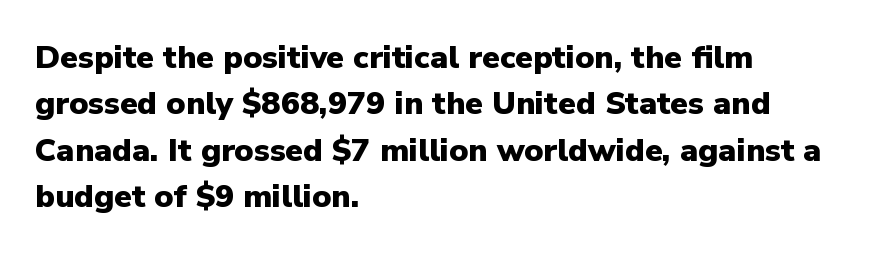
Q: Is the text bold? A: Yes.
Q: Is the text italic (slanted)? A: No, it is upright.
Q: Is the typeface a serif or a sans-serif typeface? A: Sans-serif.
Q: Is the text underlined? A: No.
Q: How is the paragraph aligned? A: Left-aligned.
Q: Is the spacing between letters normal or unusually wide? A: Normal.
Q: Is the spacing between lines tight, normal or loose? A: Normal.
Q: Width (condensed, normal, or wide)? A: Normal.
Q: Stroke contrast? A: Low.
Q: x-height? A: Medium.
Q: Monospaced? A: No.
